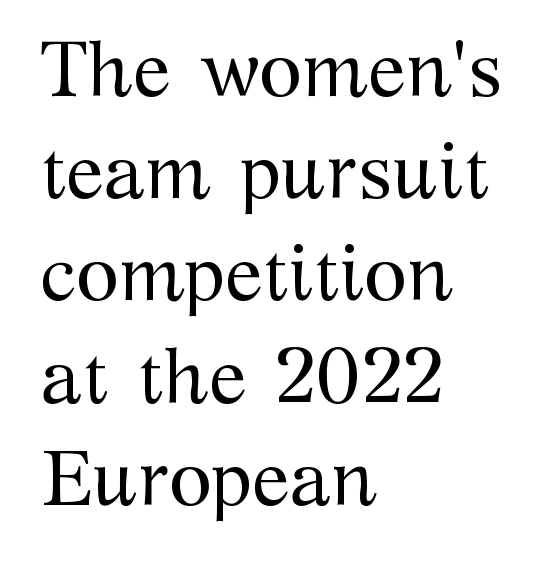
Q: Is the text bold? A: No.
Q: Is the text italic (slanted)? A: No, it is upright.
Q: Is the typeface a serif or a sans-serif typeface? A: Serif.
Q: Is the text underlined? A: No.
Q: How is the paragraph aligned? A: Left-aligned.
Q: Is the spacing between letters normal or unusually wide? A: Normal.
Q: Is the spacing between lines tight, normal or loose? A: Normal.
Q: Width (condensed, normal, or wide)? A: Normal.
Q: Stroke contrast? A: Medium.
Q: x-height? A: Medium.
Q: Monospaced? A: No.
